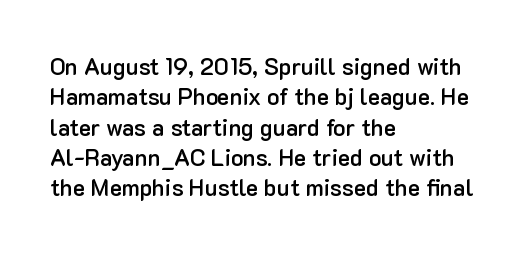
{"italic": "no", "bold": "semi", "underline": "no", "align": "left", "line_spacing": "normal", "line_spacing_ratio": 1.32, "letter_spacing": "normal", "letter_spacing_em": 0.0, "glyph_px": 23}
